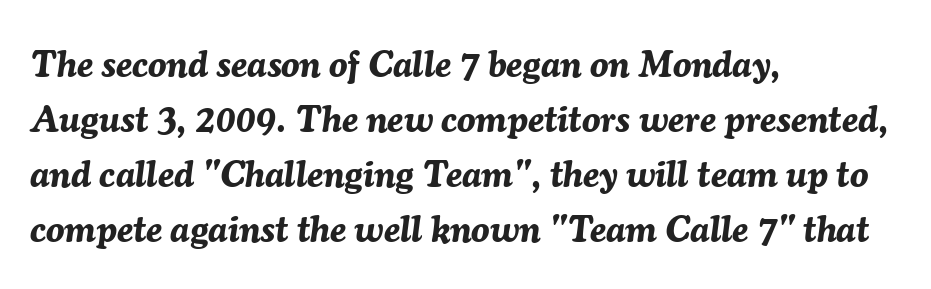
Q: Is the text bold? A: Yes.
Q: Is the text italic (slanted)? A: Yes, it leans right by about 7 degrees.
Q: Is the text underlined? A: No.
Q: How is the paragraph aligned? A: Left-aligned.
Q: Is the spacing between letters normal or unusually wide? A: Normal.
Q: Is the spacing between lines tight, normal or loose? A: Normal.
Q: Width (condensed, normal, or wide)? A: Normal.
Q: Stroke contrast? A: Medium.
Q: x-height? A: Medium.
Q: Monospaced? A: No.
